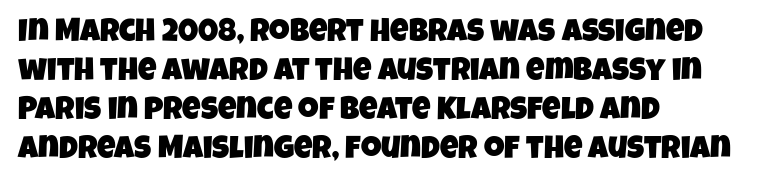
Q: Is the typeface a serif or a sans-serif typeface? A: Sans-serif.
Q: Is the text underlined? A: No.
Q: How is the paragraph aligned? A: Left-aligned.
Q: Is the spacing between letters normal or unusually wide? A: Normal.
Q: Width (condensed, normal, or wide)? A: Condensed.
Q: Stroke contrast? A: Low.
Q: x-height? A: Large.
Q: Monospaced? A: No.
